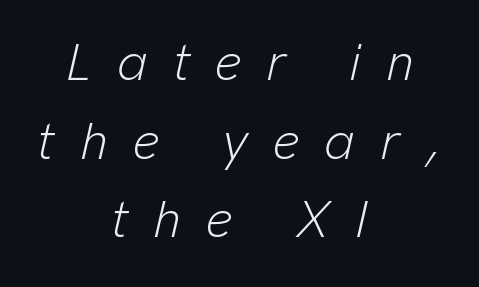
Check under the words: just untouched page. Is this a fixed-width face? No — the glyphs have proportional, varying widths. A typesetter would mark this as italic. Vertical spacing — default. Both edges are ragged and mirror each other, which tells us the setting is centered.
